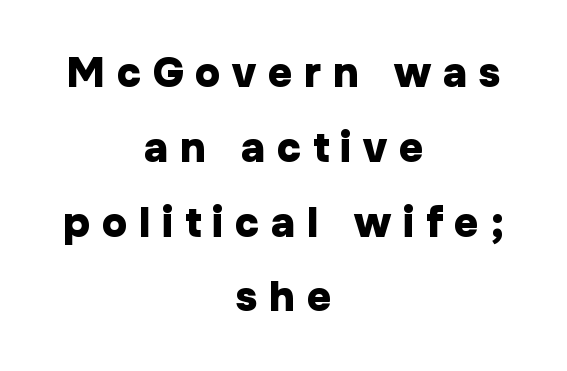
{"serif": "no", "italic": "no", "bold": "yes", "weight": "heavy", "width": "normal", "stroke_contrast": "low", "x_height": "medium", "monospaced": "no", "underline": "no", "align": "center", "line_spacing_ratio": 1.78, "letter_spacing": "wide", "letter_spacing_em": 0.28, "glyph_px": 42}
